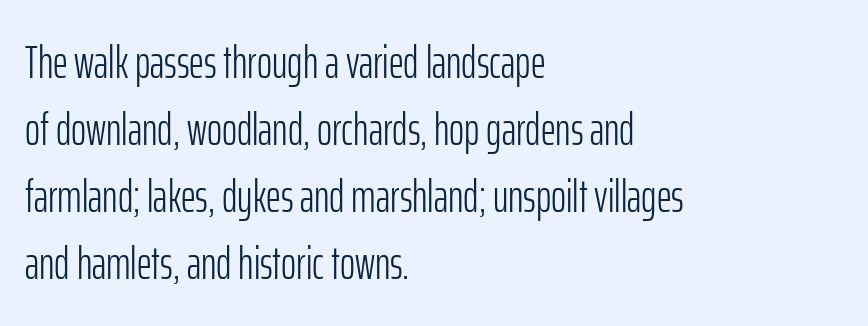
The image shows 46 px light, condensed sans-serif type, upright; set left-aligned, normal line spacing (1.46x), normal letter spacing, not underlined; low stroke contrast and a medium x-height.
